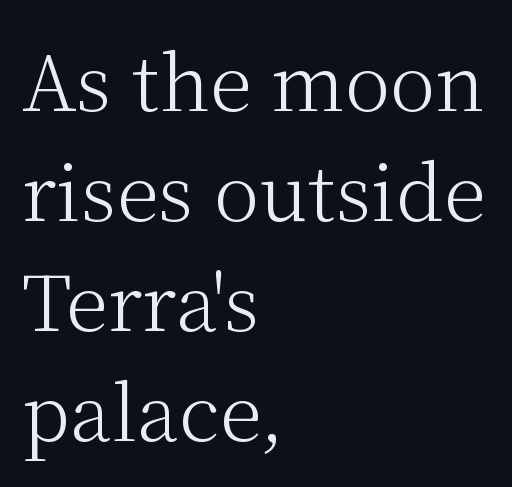
{"serif": "yes", "italic": "no", "bold": "no", "weight": "light", "width": "normal", "stroke_contrast": "medium", "x_height": "medium", "monospaced": "no", "underline": "no", "align": "left", "line_spacing": "normal", "line_spacing_ratio": 1.43, "letter_spacing": "normal", "letter_spacing_em": 0.0, "glyph_px": 77}
